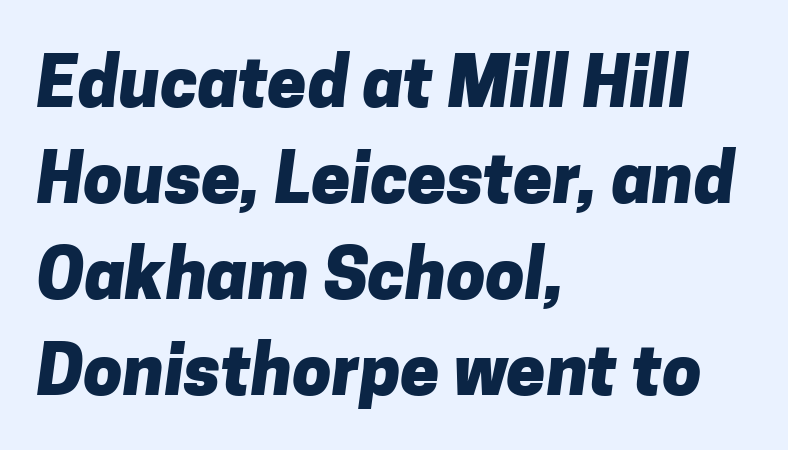
This sample uses plain, unmodified letter spacing. A clean baseline with only descenders dipping below it. The ragged edge is on the right, which tells us the setting is flush left. What weight is shown? A full bold with thick strokes.
